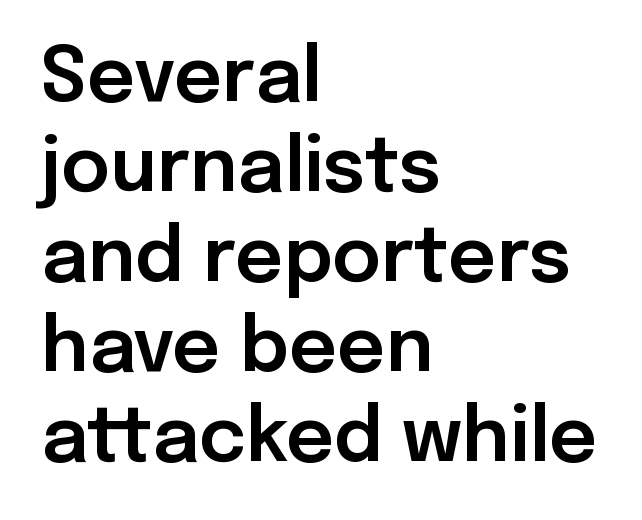
The image shows 75 px sans-serif type, upright; set left-aligned, line spacing 1.2x, normal letter spacing, not underlined; low stroke contrast and a medium x-height.
